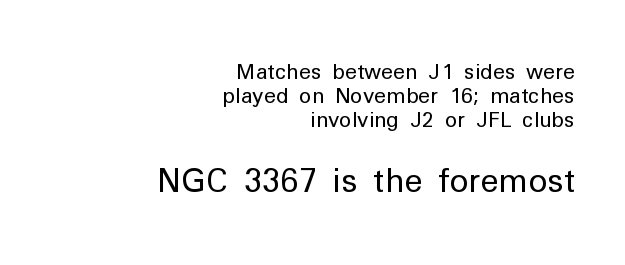
Q: Is the text bold? A: No.
Q: Is the text italic (slanted)? A: No, it is upright.
Q: Is the typeface a serif or a sans-serif typeface? A: Sans-serif.
Q: Is the text underlined? A: No.
Q: How is the paragraph aligned? A: Right-aligned.
Q: Is the spacing between letters normal or unusually wide? A: Normal.
Q: Is the spacing between lines tight, normal or loose? A: Tight.
Q: Which block of text is set in a larger size, the first (top) or the second (bottom)? A: The second (bottom) one.
Q: Width (condensed, normal, or wide)? A: Normal.
Q: Stroke contrast? A: Low.
Q: x-height? A: Medium.
Q: Monospaced? A: No.
